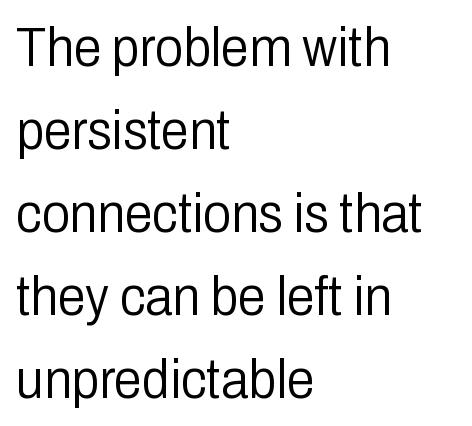
Q: Is the text bold? A: No.
Q: Is the text italic (slanted)? A: No, it is upright.
Q: Is the typeface a serif or a sans-serif typeface? A: Sans-serif.
Q: Is the text underlined? A: No.
Q: How is the paragraph aligned? A: Left-aligned.
Q: Is the spacing between letters normal or unusually wide? A: Normal.
Q: Is the spacing between lines tight, normal or loose? A: Normal.
Q: Width (condensed, normal, or wide)? A: Condensed.
Q: Stroke contrast? A: Low.
Q: x-height? A: Medium.
Q: Monospaced? A: No.
